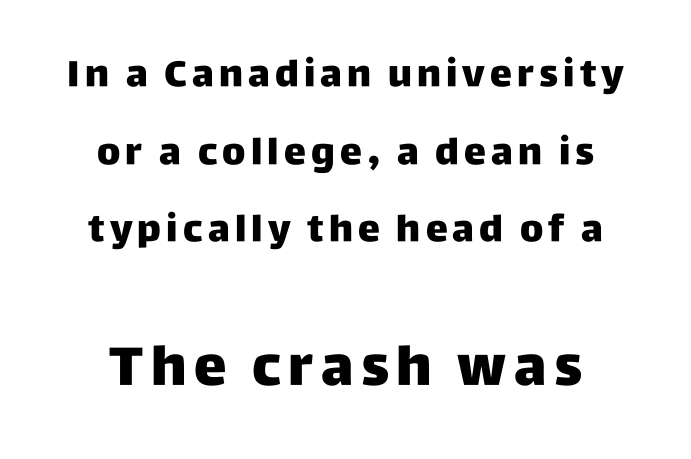
{"serif": "no", "italic": "no", "bold": "yes", "weight": "heavy", "width": "normal", "stroke_contrast": "low", "x_height": "large", "monospaced": "no", "underline": "no", "align": "center", "line_spacing": "loose", "line_spacing_ratio": 2.1, "larger_block": "second", "size_ratio": 1.49, "glyph_px": 55}
